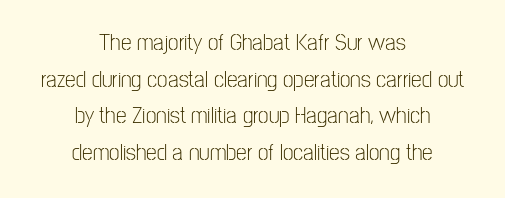
The image shows 24 px text type, upright; set centered, normal line spacing (1.53x), normal letter spacing, not underlined.
